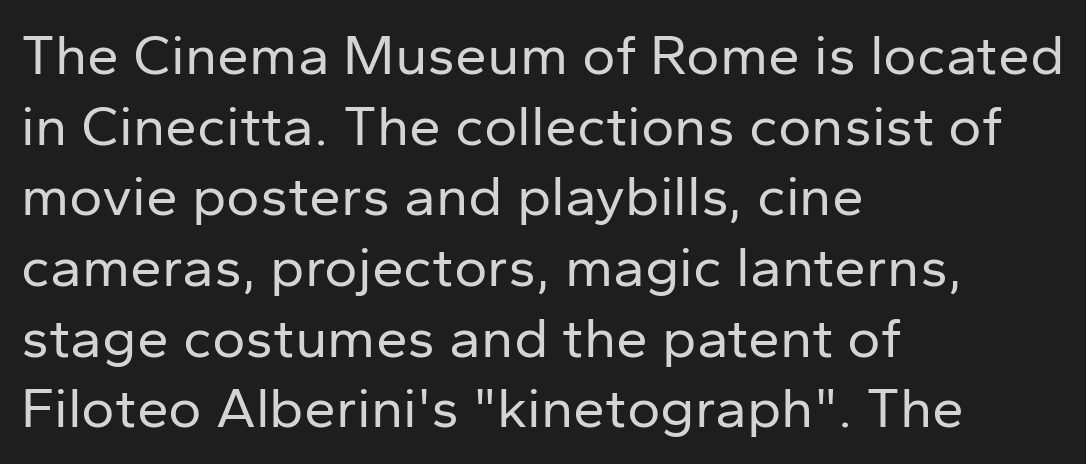
Q: Is the text bold? A: No.
Q: Is the text italic (slanted)? A: No, it is upright.
Q: Is the typeface a serif or a sans-serif typeface? A: Sans-serif.
Q: Is the text underlined? A: No.
Q: How is the paragraph aligned? A: Left-aligned.
Q: Is the spacing between letters normal or unusually wide? A: Normal.
Q: Width (condensed, normal, or wide)? A: Normal.
Q: Stroke contrast? A: Low.
Q: x-height? A: Medium.
Q: Monospaced? A: No.
